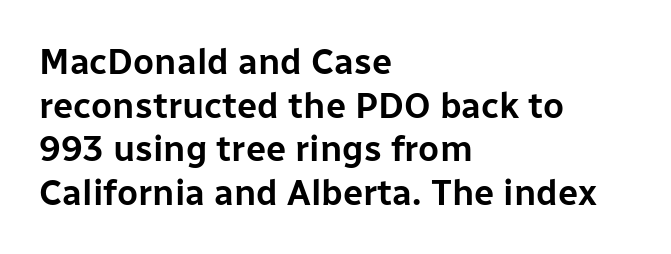
Examine the stroke ends and you'll find no serifs. This sample has the flowing, uneven cadence of proportional lettering. In terms of posture, this sample is upright. The rag falls on the right side of this text block. Inter-character spacing is left at the font's built-in metrics.
